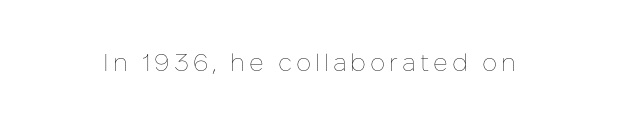
{"italic": "no", "bold": "no", "underline": "no", "glyph_px": 24}
